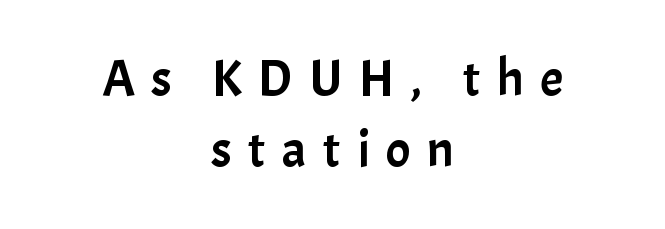
The passage shown is typed in a proportional face where columns would drift. Underlining? Definitely not there. What stands out about the letter spacing? Its width — letters are far apart. Which margin do the lines hug? Neither — every line sits in the middle. Unlike a traditional serif, this face leaves its strokes unadorned. The font's upright variant was chosen for this text.
